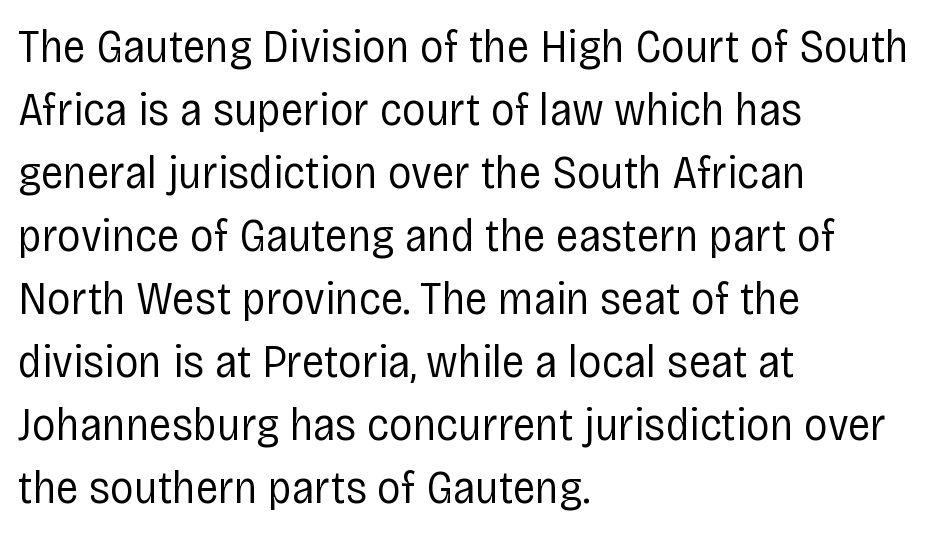
Only glyphs here, with clear space below each row. Is the type heavy? It reads as light-to-regular instead. The face used here is proportionally spaced, like ordinary book or web type. The type is set solid horizontally, with unmodified tracking.
